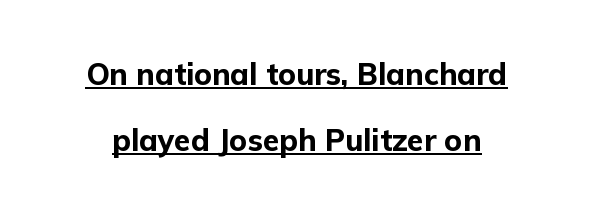
The image shows 30 px bold sans-serif type, upright; set loose line spacing (2.2x), normal letter spacing, underlined; low stroke contrast and a medium x-height.
